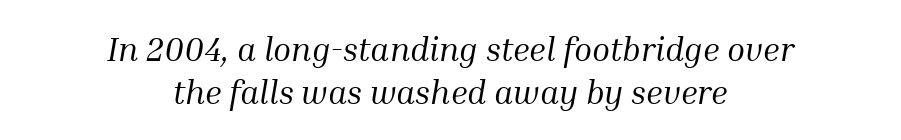
Stroke mass is kept to a normal reading level or below. These lines are composed in type with serifs. Horizontally, the lines are justified to the midpoint only. Descender tails drop into unmarked territory.
